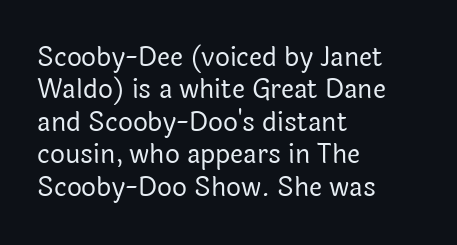
Line spacing here is normal. Nobody touched the tracking dial on this one. Quick note: underline off. Designer's note — italics off, roman on. The lines are quadded left.
